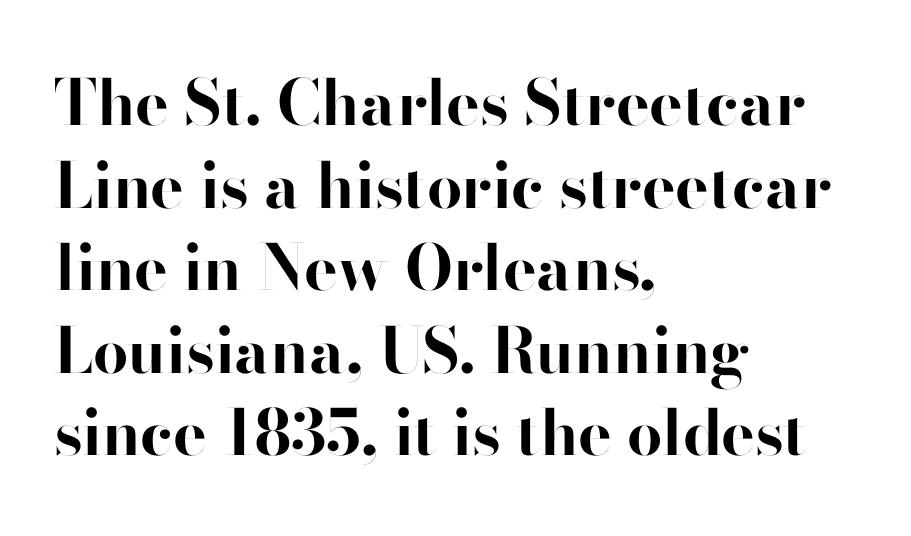
{"serif": "no", "italic": "no", "bold": "yes", "weight": "bold", "width": "normal", "stroke_contrast": "high", "x_height": "small", "monospaced": "no", "underline": "no", "align": "left", "line_spacing": "normal", "line_spacing_ratio": 1.31, "letter_spacing": "normal", "letter_spacing_em": 0.0, "glyph_px": 63}
